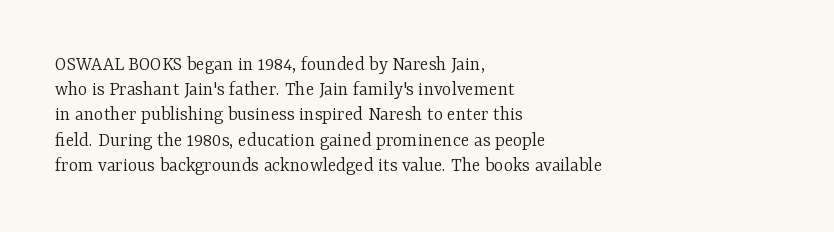
Q: Is the text bold? A: No.
Q: Is the text italic (slanted)? A: No, it is upright.
Q: Is the text underlined? A: No.
Q: How is the paragraph aligned? A: Left-aligned.
Q: Is the spacing between letters normal or unusually wide? A: Normal.
Q: Is the spacing between lines tight, normal or loose? A: Normal.
